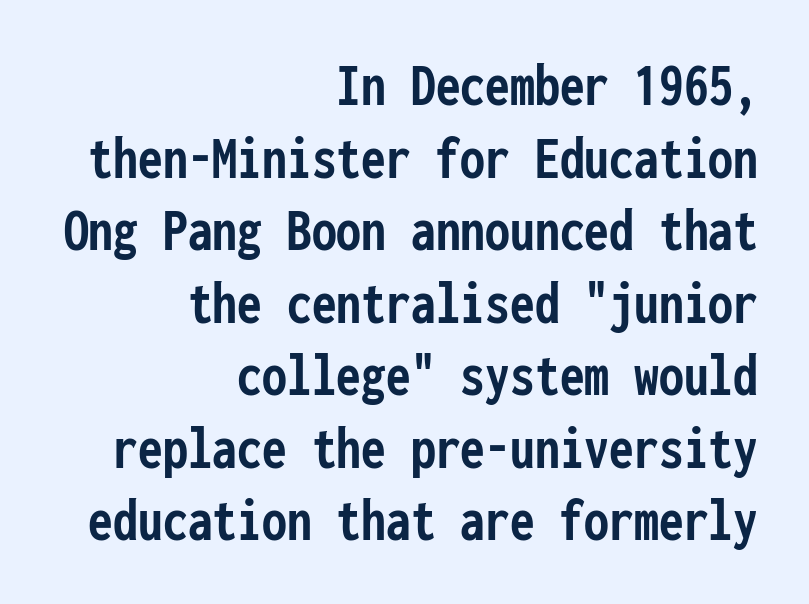
The image shows 62 px semibold, condensed sans-serif type, upright, monospaced; set right-aligned, line spacing 1.17x, normal letter spacing, not underlined; low stroke contrast and a medium x-height.
